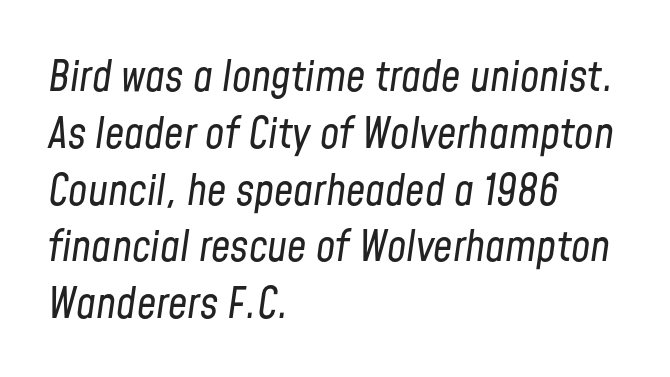
Q: Is the text bold? A: No.
Q: Is the text italic (slanted)? A: Yes, it leans right by about 8 degrees.
Q: Is the text underlined? A: No.
Q: How is the paragraph aligned? A: Left-aligned.
Q: Is the spacing between letters normal or unusually wide? A: Normal.
Q: Is the spacing between lines tight, normal or loose? A: Normal.
Q: Width (condensed, normal, or wide)? A: Condensed.
Q: Stroke contrast? A: Low.
Q: x-height? A: Medium.
Q: Monospaced? A: No.
